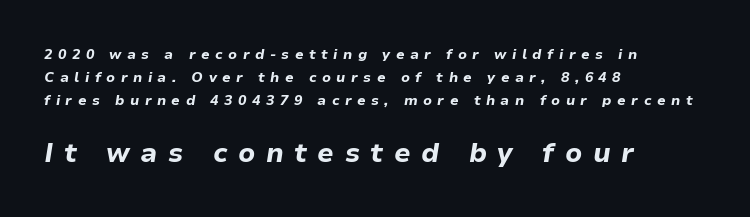
{"italic": "yes", "lean": "right", "slant_degrees": 9, "bold": "yes", "underline": "no", "align": "left", "line_spacing": "normal", "line_spacing_ratio": 1.63, "letter_spacing": "wide", "letter_spacing_em": 0.39, "larger_block": "second", "size_ratio": 1.93, "glyph_px": 27}
